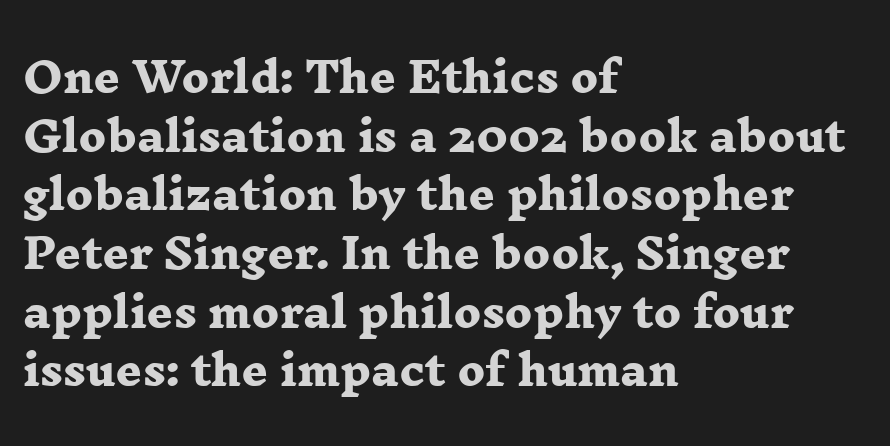
Q: Is the text bold? A: Yes.
Q: Is the typeface a serif or a sans-serif typeface? A: Serif.
Q: Is the text underlined? A: No.
Q: How is the paragraph aligned? A: Left-aligned.
Q: Is the spacing between letters normal or unusually wide? A: Normal.
Q: Is the spacing between lines tight, normal or loose? A: Normal.
Q: Width (condensed, normal, or wide)? A: Wide.
Q: Stroke contrast? A: Low.
Q: x-height? A: Medium.
Q: Monospaced? A: No.
